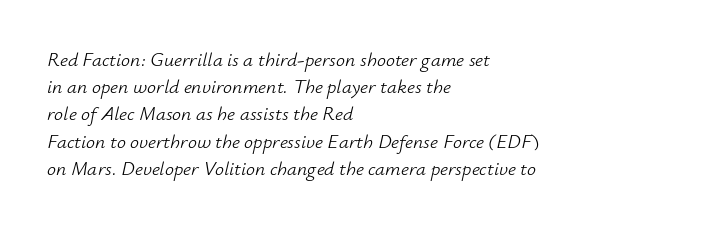
Short note: letters normally spaced. The paragraph shown leans on its left margin. The cut favours lightness, reaching ordinary text weight at its darkest. The strip under each line holds only bare page.
